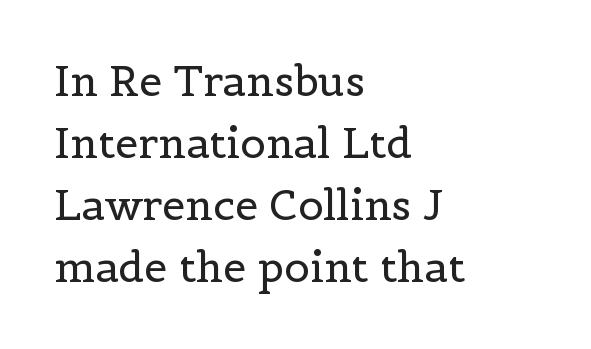
The ragged edge is on the right, which tells us the setting is flush left. Beneath every word, the page is bare. Honestly, the letter spacing is just normal — you wouldn't notice it. It's the straight-up-and-down kind of type. The face used here is proportionally spaced, like ordinary book or web type. The glyphs in this specimen are seriffed.
